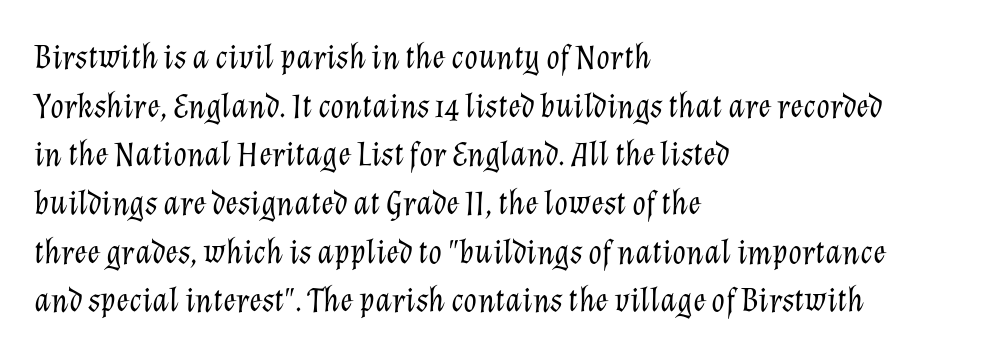
{"italic": "yes", "lean": "right", "slant_degrees": 12, "bold": "no", "weight": "light", "width": "normal", "stroke_contrast": "low", "x_height": "medium", "monospaced": "no", "underline": "no", "align": "left", "line_spacing": "normal", "line_spacing_ratio": 1.39, "letter_spacing": "normal", "letter_spacing_em": 0.0, "glyph_px": 35}
